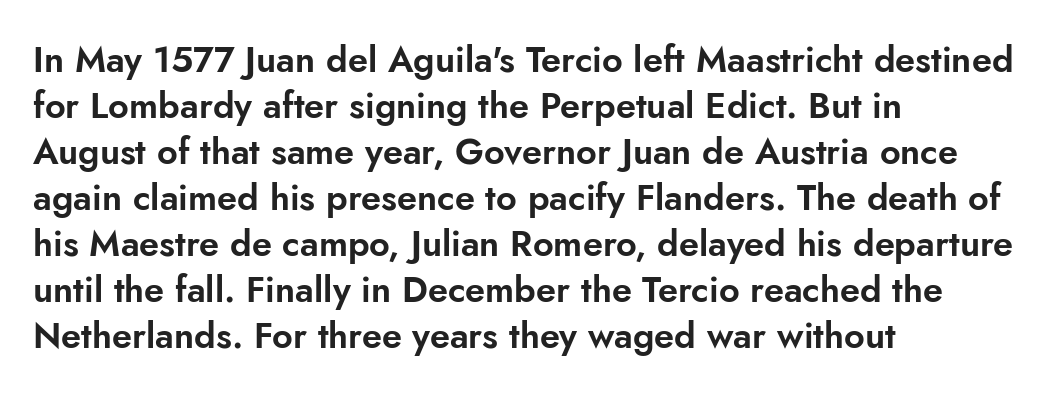
{"serif": "no", "italic": "no", "width": "normal", "stroke_contrast": "low", "x_height": "small", "monospaced": "no", "underline": "no", "align": "left", "line_spacing": "normal", "line_spacing_ratio": 1.28, "letter_spacing": "normal", "letter_spacing_em": 0.0, "glyph_px": 36}
